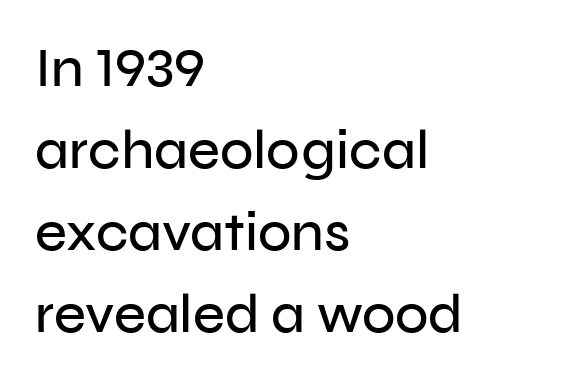
{"serif": "no", "italic": "no", "width": "normal", "stroke_contrast": "low", "x_height": "medium", "monospaced": "no", "underline": "no", "align": "left", "line_spacing": "normal", "line_spacing_ratio": 1.49, "letter_spacing": "normal", "letter_spacing_em": 0.0, "glyph_px": 55}
